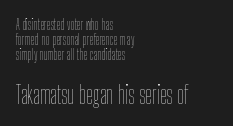
Q: Is the text bold? A: No.
Q: Is the text italic (slanted)? A: No, it is upright.
Q: Is the text underlined? A: No.
Q: How is the paragraph aligned? A: Left-aligned.
Q: Is the spacing between letters normal or unusually wide? A: Normal.
Q: Is the spacing between lines tight, normal or loose? A: Tight.
Q: Which block of text is set in a larger size, the first (top) or the second (bottom)? A: The second (bottom) one.
